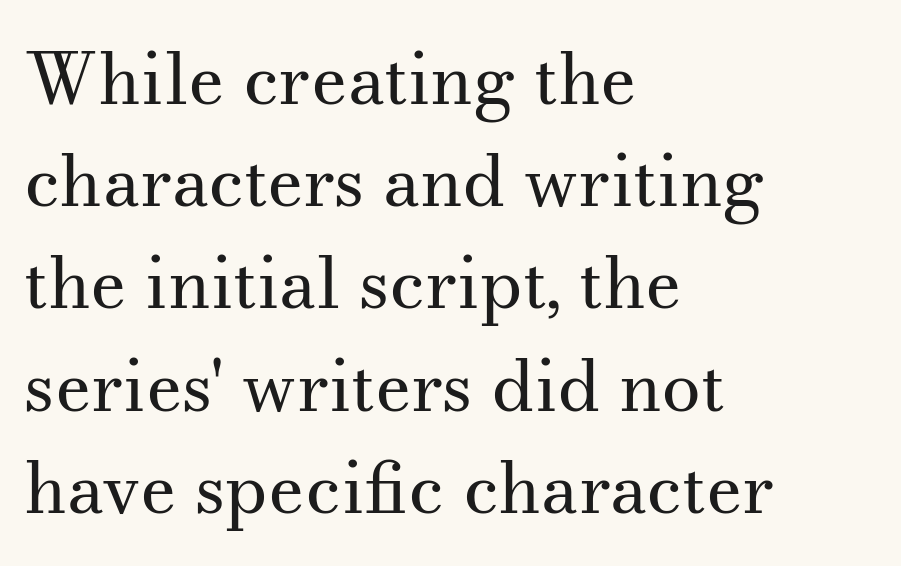
{"serif": "yes", "italic": "no", "bold": "no", "weight": "regular", "width": "normal", "stroke_contrast": "medium", "x_height": "small", "monospaced": "no", "underline": "no", "align": "left", "line_spacing": "normal", "line_spacing_ratio": 1.44, "letter_spacing": "normal", "letter_spacing_em": 0.0, "glyph_px": 71}
